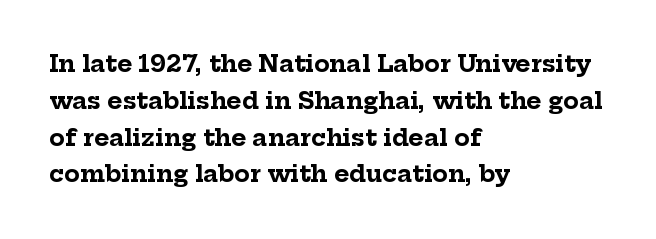
The passage shown stacks its lines at a standard gap. The rag falls on the right side of this text block. Nope, not italic — everything's standing straight. Rule under the text: the space is simply empty. The face used here is rendered with its standard letterfit.
